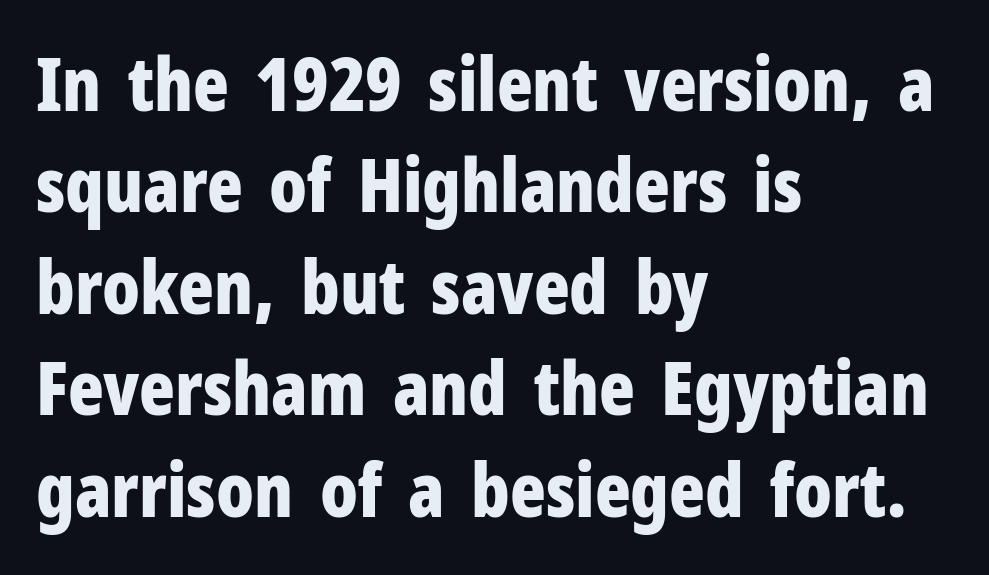
The image shows 74 px bold, condensed sans-serif type, upright; set left-aligned, normal line spacing (1.37x), normal letter spacing, not underlined; low stroke contrast and a medium x-height.
